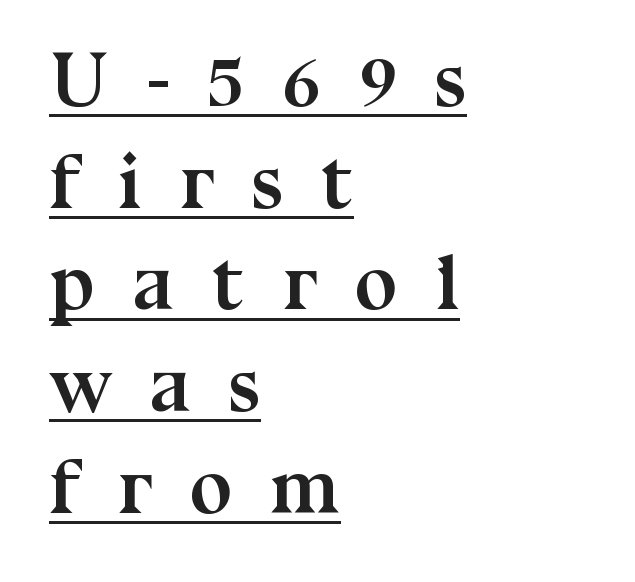
Q: Is the text bold? A: Yes.
Q: Is the text italic (slanted)? A: No, it is upright.
Q: Is the typeface a serif or a sans-serif typeface? A: Serif.
Q: Is the text underlined? A: Yes.
Q: How is the paragraph aligned? A: Left-aligned.
Q: Is the spacing between letters normal or unusually wide? A: Unusually wide.
Q: Is the spacing between lines tight, normal or loose? A: Normal.
Q: Width (condensed, normal, or wide)? A: Normal.
Q: Stroke contrast? A: Medium.
Q: x-height? A: Medium.
Q: Monospaced? A: No.
